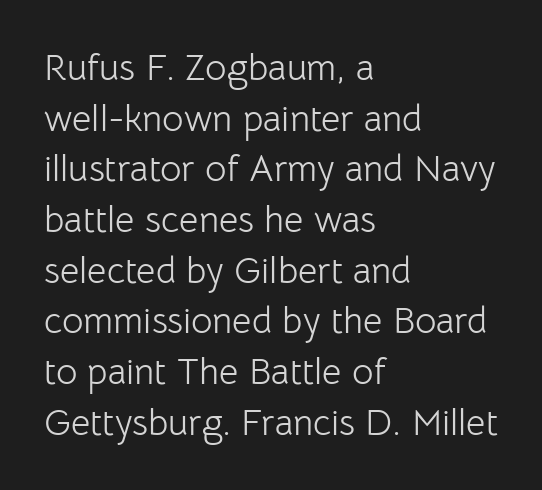
The image shows 37 px light sans-serif type, upright; set left-aligned, normal line spacing (1.37x), normal letter spacing, not underlined; low stroke contrast and a medium x-height.
